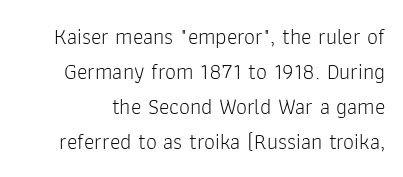
Q: Is the text bold? A: No.
Q: Is the text italic (slanted)? A: No, it is upright.
Q: Is the text underlined? A: No.
Q: Is the spacing between letters normal or unusually wide? A: Normal.
Q: Is the spacing between lines tight, normal or loose? A: Normal.
